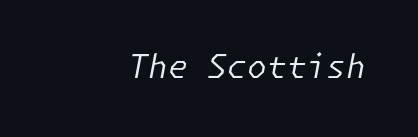
{"italic": "yes", "lean": "right", "slant_degrees": 11, "bold": "no", "weight": "regular", "width": "normal", "stroke_contrast": "low", "x_height": "medium", "underline": "no", "letter_spacing": "normal", "letter_spacing_em": 0.0, "glyph_px": 32}
